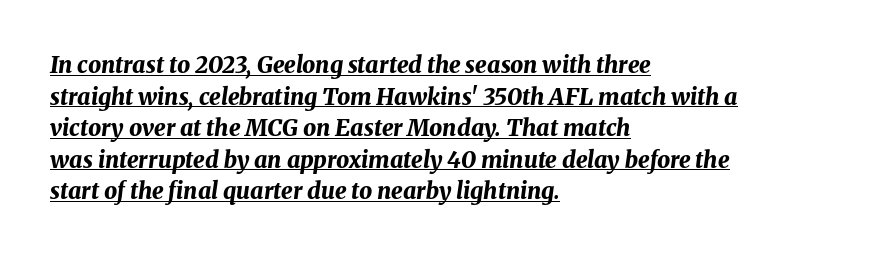
{"italic": "yes", "lean": "right", "slant_degrees": 8, "bold": "yes", "underline": "yes", "align": "left", "line_spacing": "normal", "line_spacing_ratio": 1.37, "letter_spacing": "normal", "letter_spacing_em": 0.0, "glyph_px": 23}
